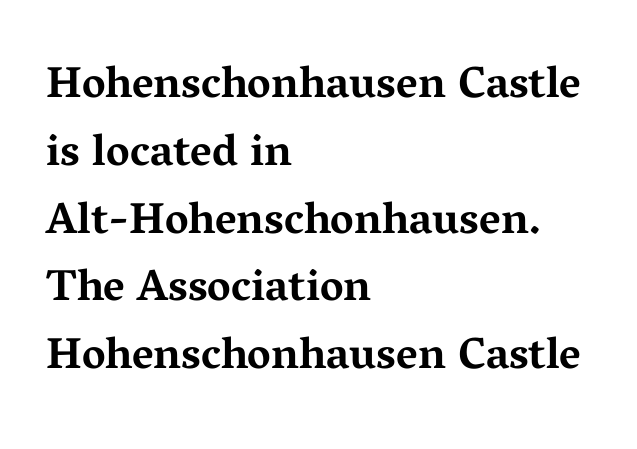
The image shows 44 px bold, wide serif type, upright; set left-aligned, normal line spacing (1.54x), normal letter spacing, not underlined; medium stroke contrast and a medium x-height.
